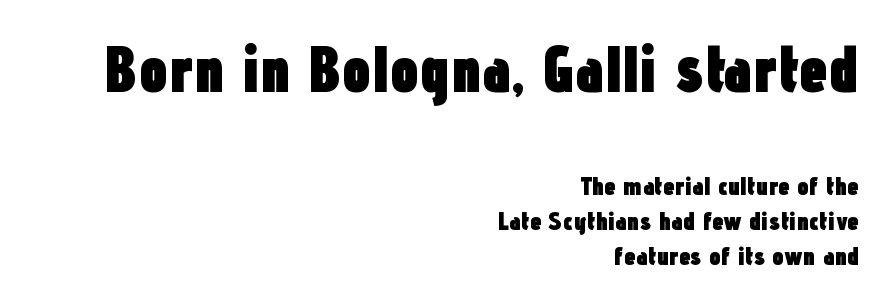
Q: Is the text bold? A: Yes.
Q: Is the text italic (slanted)? A: No, it is upright.
Q: Is the typeface a serif or a sans-serif typeface? A: Sans-serif.
Q: Is the text underlined? A: No.
Q: How is the paragraph aligned? A: Right-aligned.
Q: Is the spacing between letters normal or unusually wide? A: Normal.
Q: Is the spacing between lines tight, normal or loose? A: Normal.
Q: Which block of text is set in a larger size, the first (top) or the second (bottom)? A: The first (top) one.
Q: Width (condensed, normal, or wide)? A: Condensed.
Q: Stroke contrast? A: Low.
Q: x-height? A: Medium.
Q: Monospaced? A: No.
